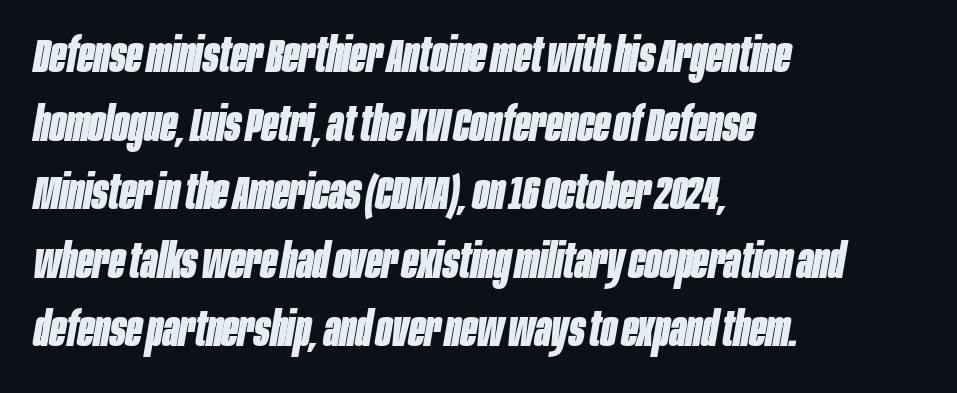
Q: Is the text bold? A: Yes.
Q: Is the text italic (slanted)? A: Yes, it leans right by about 10 degrees.
Q: Is the text underlined? A: No.
Q: How is the paragraph aligned? A: Left-aligned.
Q: Is the spacing between letters normal or unusually wide? A: Normal.
Q: Is the spacing between lines tight, normal or loose? A: Normal.
Q: Width (condensed, normal, or wide)? A: Condensed.
Q: Stroke contrast? A: Low.
Q: x-height? A: Large.
Q: Monospaced? A: No.
